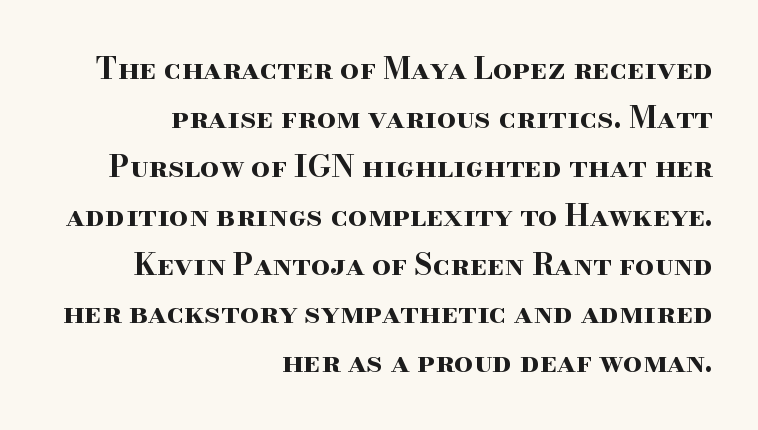
The image shows 30 px bold, wide serif type, upright; set right-aligned, normal line spacing (1.63x), normal letter spacing, not underlined; high stroke contrast and a small x-height.
